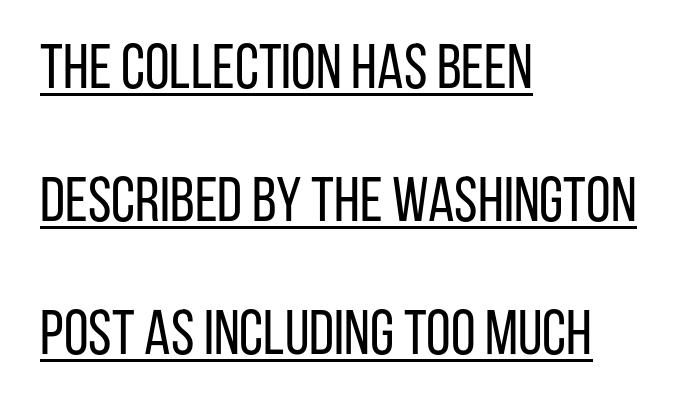
A student would call this left alignment; a typographer would say flush left, rag right. Vertical stems look standard width or narrower in stroke. Every stem runs plumb, perpendicular to the baseline. Here the glyphs are tracked normally, forming tight word shapes. Are there feet on the stems? There aren't — it's a sans. Horizontal bands of white between lines are thick stripes.
